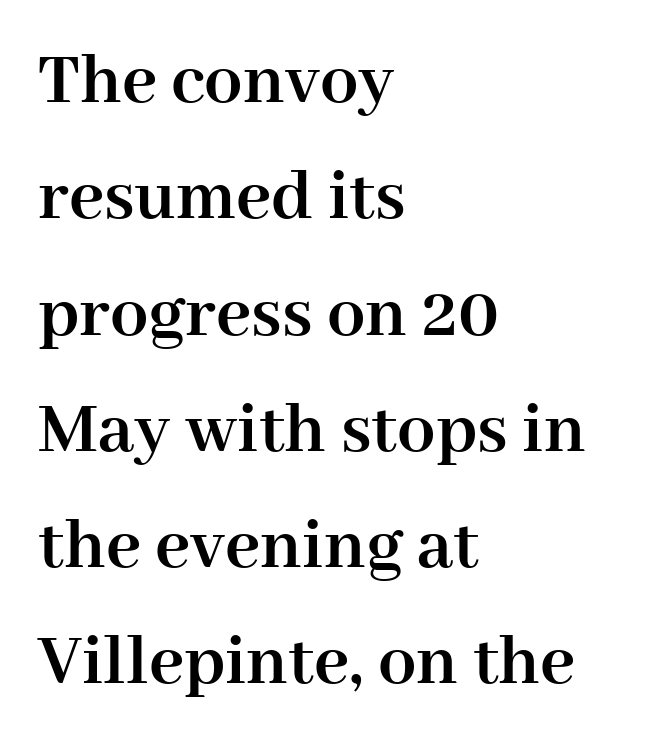
{"serif": "yes", "italic": "no", "bold": "yes", "weight": "semibold", "width": "normal", "stroke_contrast": "high", "x_height": "medium", "monospaced": "no", "underline": "no", "align": "left", "line_spacing": "normal", "line_spacing_ratio": 1.53, "letter_spacing": "normal", "letter_spacing_em": 0.0, "glyph_px": 76}
